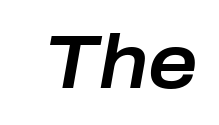
{"italic": "yes", "lean": "right", "slant_degrees": 10, "width": "normal", "stroke_contrast": "low", "x_height": "medium", "monospaced": "no", "underline": "no", "letter_spacing": "normal", "letter_spacing_em": 0.0, "glyph_px": 76}
